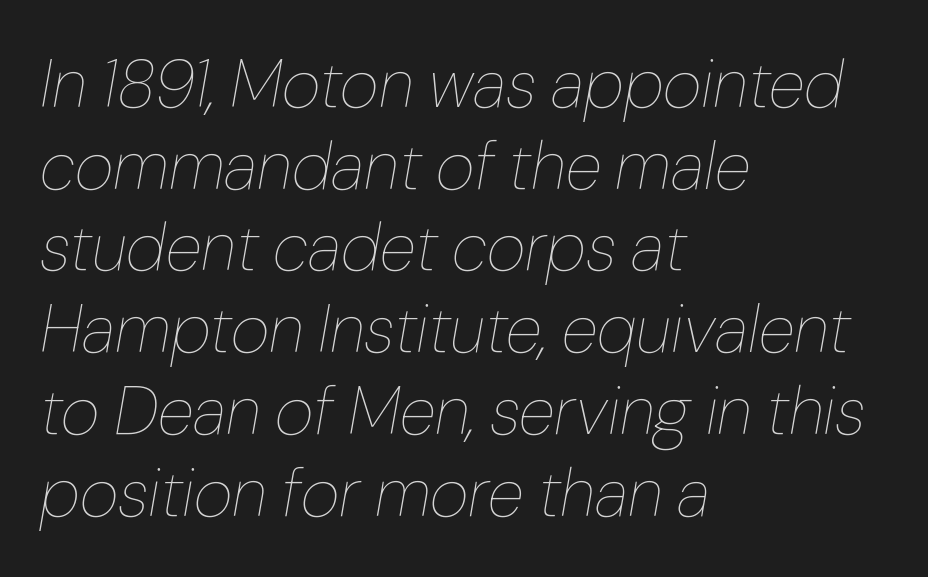
Q: Is the text bold? A: No.
Q: Is the text italic (slanted)? A: Yes, it leans right by about 10 degrees.
Q: Is the text underlined? A: No.
Q: How is the paragraph aligned? A: Left-aligned.
Q: Is the spacing between letters normal or unusually wide? A: Normal.
Q: Width (condensed, normal, or wide)? A: Normal.
Q: Stroke contrast? A: Low.
Q: x-height? A: Medium.
Q: Monospaced? A: No.
